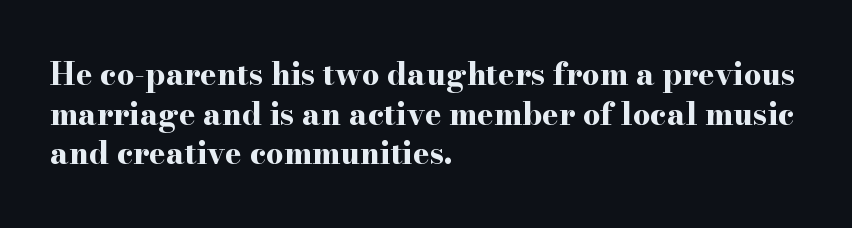
{"serif": "yes", "italic": "no", "bold": "yes", "weight": "bold", "width": "wide", "stroke_contrast": "high", "x_height": "small", "monospaced": "no", "underline": "no", "align": "left", "line_spacing": "normal", "line_spacing_ratio": 1.28, "letter_spacing": "normal", "letter_spacing_em": 0.0, "glyph_px": 31}
